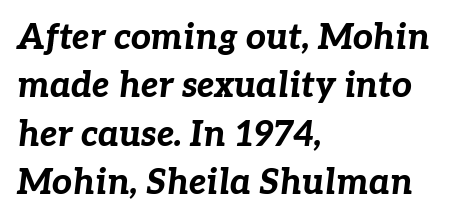
The image shows 35 px bold type, italic (leaning right); set left-aligned, normal line spacing (1.38x), normal letter spacing, not underlined; low stroke contrast and a medium x-height.
